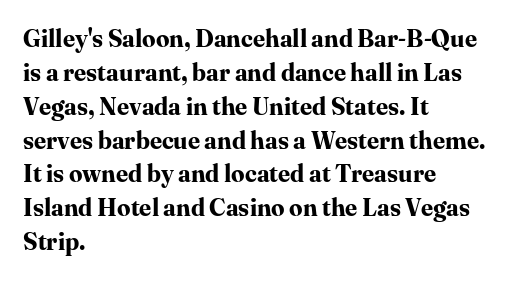
Check under the words: just untouched page. The lettering stays uniformly vertical, giving the passage a roman look. Does the weight exceed regular? Yes, all the way to bold. Leading: standard.
